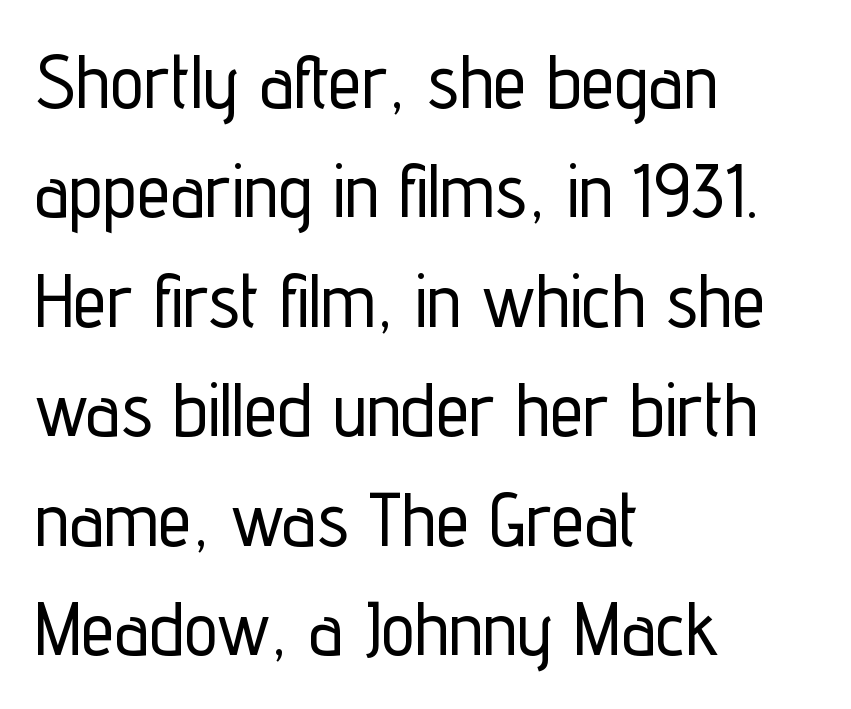
The image shows 75 px condensed sans-serif type, upright; set left-aligned, normal line spacing (1.46x), normal letter spacing, not underlined; low stroke contrast and a medium x-height.
